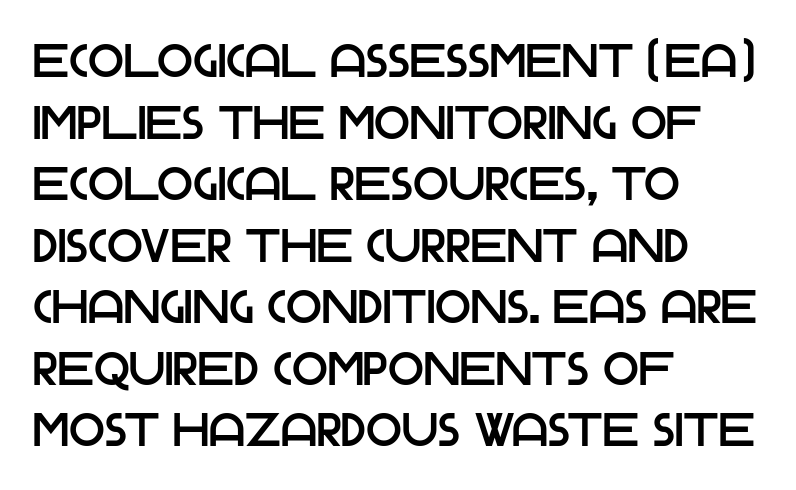
Q: Is the text italic (slanted)? A: No, it is upright.
Q: Is the typeface a serif or a sans-serif typeface? A: Sans-serif.
Q: Is the text underlined? A: No.
Q: How is the paragraph aligned? A: Left-aligned.
Q: Is the spacing between letters normal or unusually wide? A: Normal.
Q: Is the spacing between lines tight, normal or loose? A: Normal.
Q: Width (condensed, normal, or wide)? A: Normal.
Q: Stroke contrast? A: Low.
Q: x-height? A: Large.
Q: Monospaced? A: No.
